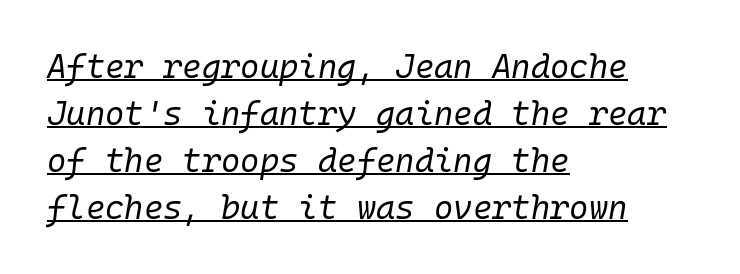
{"italic": "yes", "lean": "right", "slant_degrees": 10, "bold": "no", "weight": "regular", "width": "normal", "stroke_contrast": "low", "x_height": "medium", "monospaced": "yes", "underline": "yes", "align": "left", "line_spacing": "normal", "line_spacing_ratio": 1.42, "letter_spacing": "normal", "letter_spacing_em": 0.0, "glyph_px": 33}
